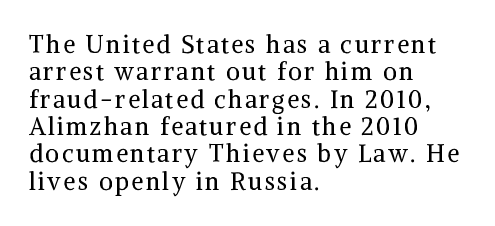
The image shows 24 px text type, upright; set left-aligned, tight line spacing (1.14x), not underlined.
